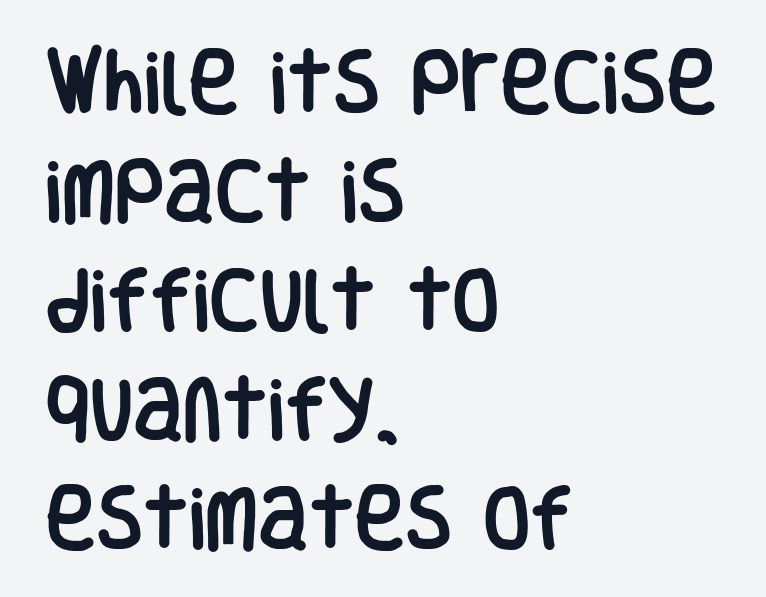
The image shows 69 px condensed sans-serif type, upright; set left-aligned, normal line spacing (1.58x), normal letter spacing, not underlined; low stroke contrast and a large x-height.
